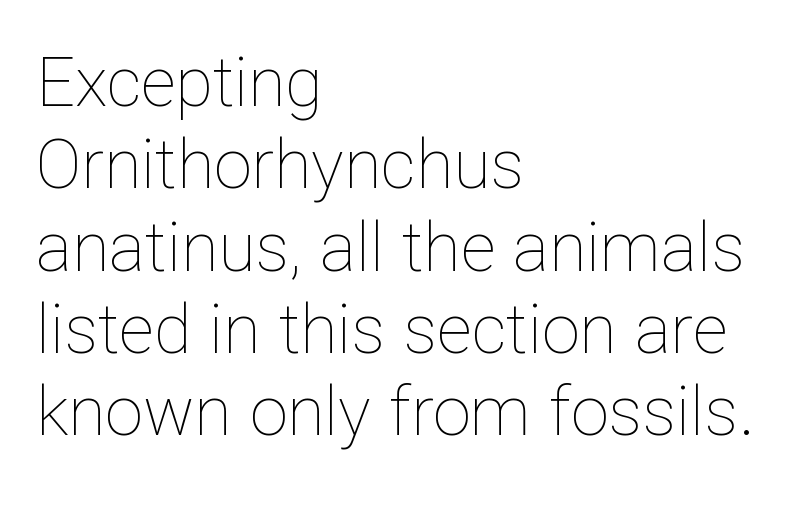
The image shows 68 px thin type, upright; set left-aligned, line spacing 1.21x, normal letter spacing, not underlined; low stroke contrast and a medium x-height.
